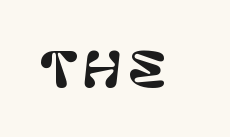
{"serif": "no", "width": "normal", "stroke_contrast": "low", "x_height": "large", "monospaced": "no", "underline": "no", "glyph_px": 47}
